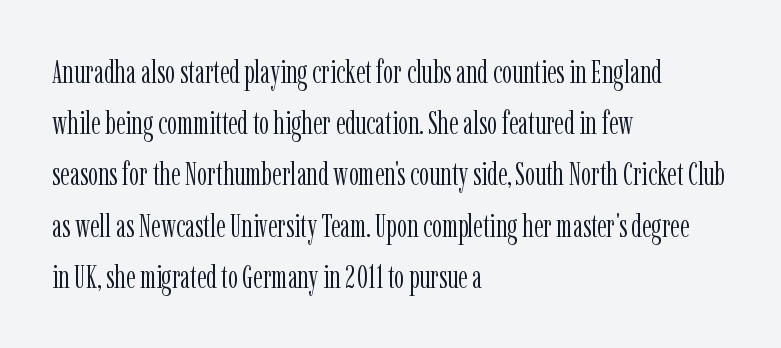
{"serif": "yes", "italic": "no", "bold": "no", "weight": "light", "width": "condensed", "stroke_contrast": "low", "x_height": "medium", "monospaced": "no", "underline": "no", "align": "left", "line_spacing": "normal", "line_spacing_ratio": 1.6, "letter_spacing": "normal", "letter_spacing_em": 0.0, "glyph_px": 32}
